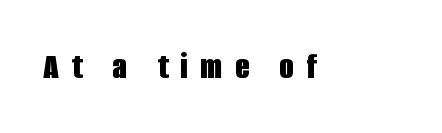
A typesetter would call this proportional, since set widths differ per character. There is plenty of visible air inserted between adjacent glyphs. You'd pick this weight for a headline — it's a proper bold. Any mark beneath the type? The region is blank.
